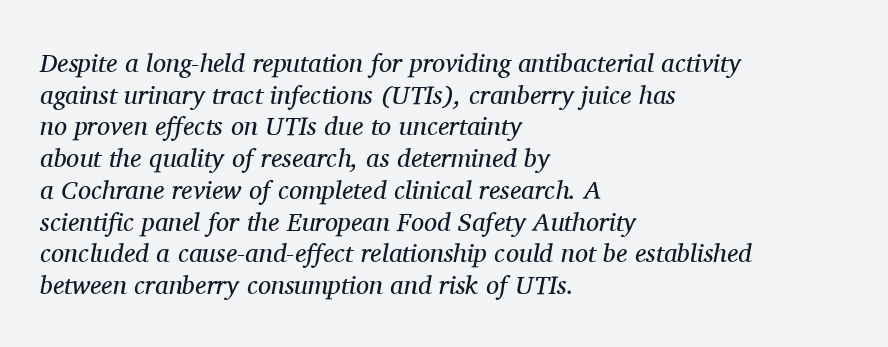
{"italic": "yes", "lean": "right", "slant_degrees": 11, "bold": "no", "underline": "no", "align": "left", "line_spacing_ratio": 1.22, "letter_spacing": "normal", "letter_spacing_em": 0.0, "glyph_px": 26}
